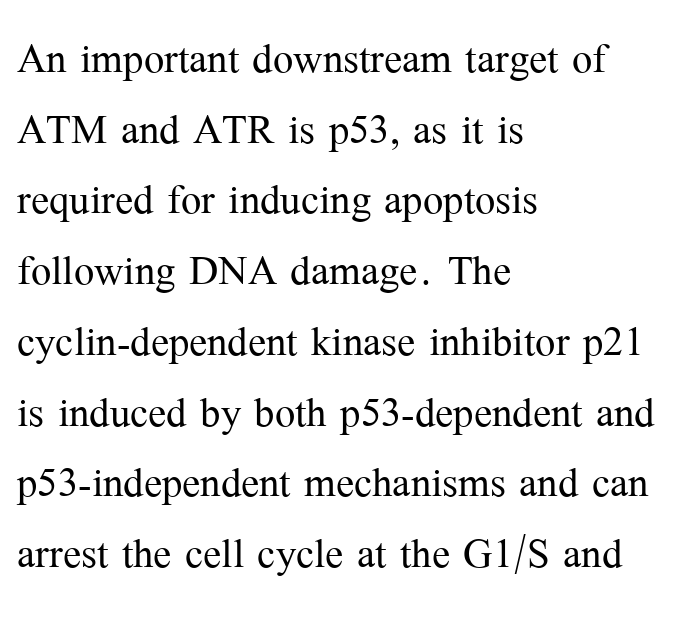
Q: Is the text bold? A: No.
Q: Is the text italic (slanted)? A: No, it is upright.
Q: Is the typeface a serif or a sans-serif typeface? A: Serif.
Q: Is the text underlined? A: No.
Q: How is the paragraph aligned? A: Left-aligned.
Q: Is the spacing between letters normal or unusually wide? A: Normal.
Q: Is the spacing between lines tight, normal or loose? A: Normal.
Q: Width (condensed, normal, or wide)? A: Normal.
Q: Stroke contrast? A: Medium.
Q: x-height? A: Medium.
Q: Monospaced? A: No.
